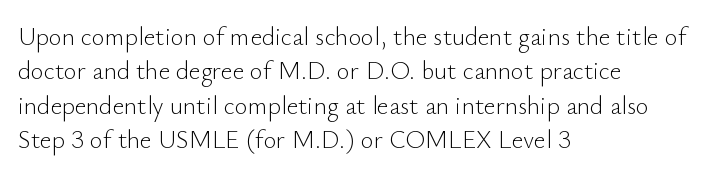
Spacing between characters is what you'd get straight out of the box. The passage shown is not underscored anywhere. The lines in this sample share a left origin and differ only in where they stop. The lines sit at an ordinary, default distance from one another. Is the type heavy? It reads as light-to-regular instead.
